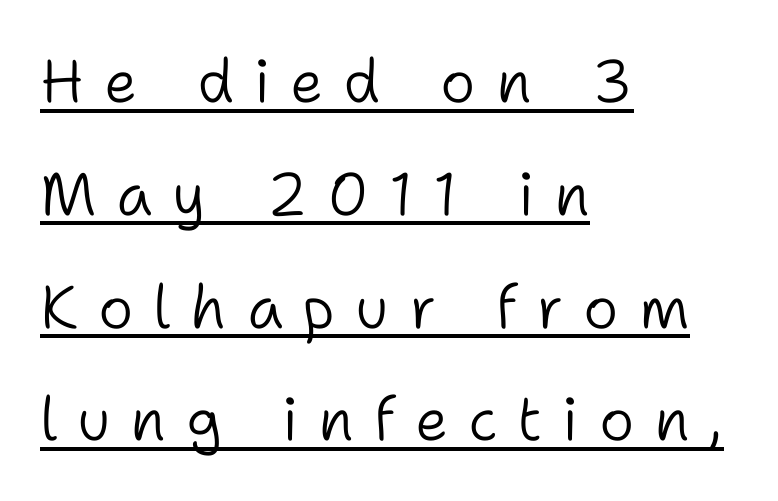
These glyphs show unthickened strokes, regular width or finer. The rendering shows plain stroke endings on the letterforms — a sans-serif design. A typesetter would call this heavily tracked-out type. Typeset ragged right — the left edge is the straight one. You can see a thin bar hugging the bottom of the glyphs.
